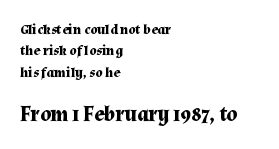
The image shows 21 px bold type, upright; set left-aligned, normal line spacing (1.52x), normal letter spacing, not underlined; the second (bottom) block is 1.5x larger.
